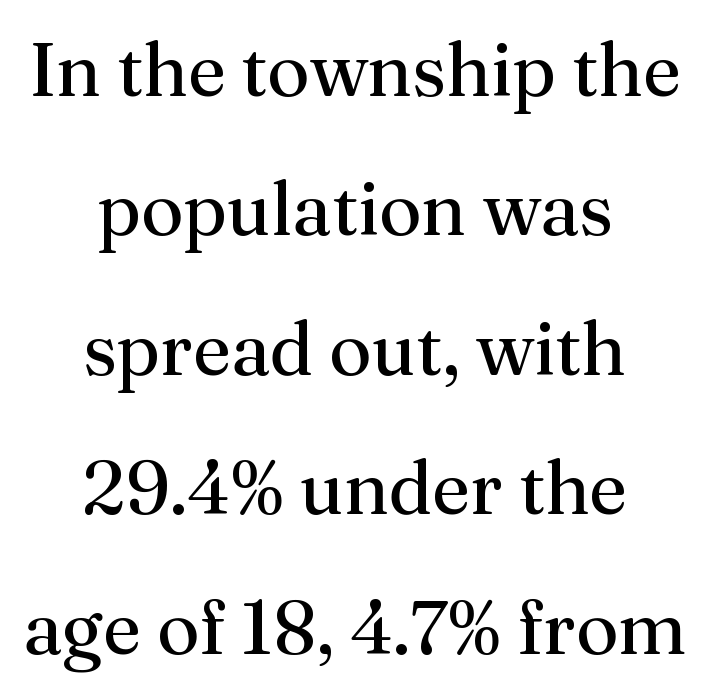
Look at the tracking — it's just the regular setting, nothing added. Beneath every word, the page is bare. The font family rendered here belongs to the serif group. Looks like regular typesetting: each glyph gets only the width it needs. Heaviness? Minimal to ordinary, like unemphasized prose.
